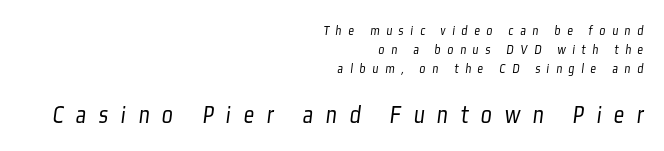
{"bold": "no", "underline": "no", "align": "right", "line_spacing": "normal", "line_spacing_ratio": 1.34, "letter_spacing": "wide", "letter_spacing_em": 0.48, "larger_block": "second", "size_ratio": 1.86, "glyph_px": 26}
